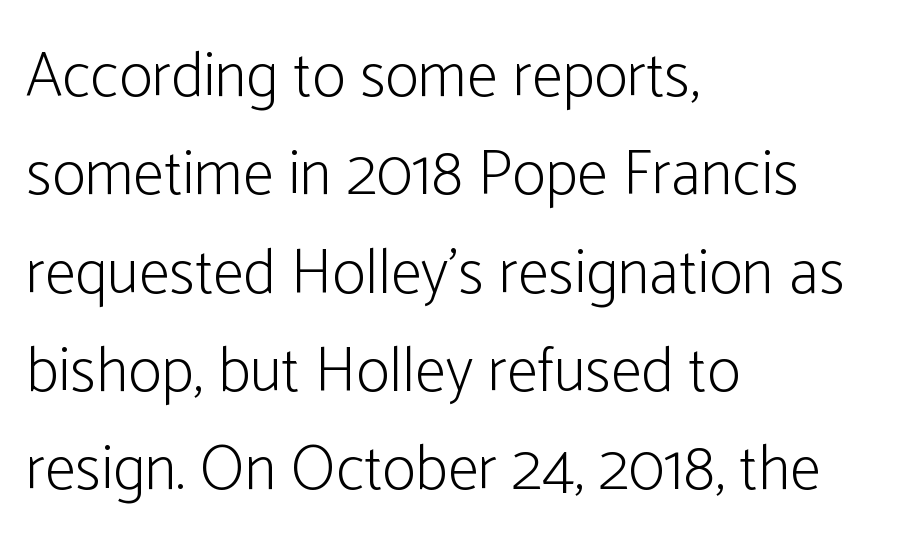
{"serif": "no", "italic": "no", "bold": "no", "weight": "light", "width": "condensed", "stroke_contrast": "low", "x_height": "medium", "monospaced": "no", "underline": "no", "align": "left", "line_spacing": "normal", "line_spacing_ratio": 1.56, "letter_spacing": "normal", "letter_spacing_em": 0.0, "glyph_px": 63}
